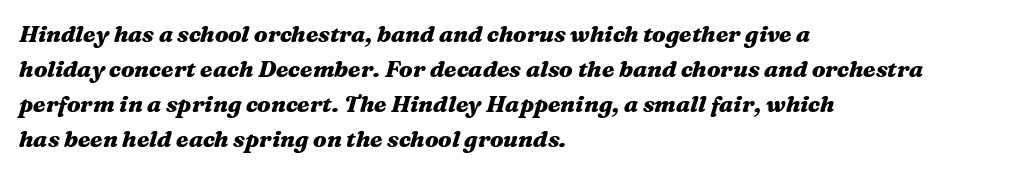
Q: Is the text bold? A: Yes.
Q: Is the text italic (slanted)? A: Yes, it leans right by about 16 degrees.
Q: Is the text underlined? A: No.
Q: How is the paragraph aligned? A: Left-aligned.
Q: Is the spacing between letters normal or unusually wide? A: Normal.
Q: Is the spacing between lines tight, normal or loose? A: Normal.
